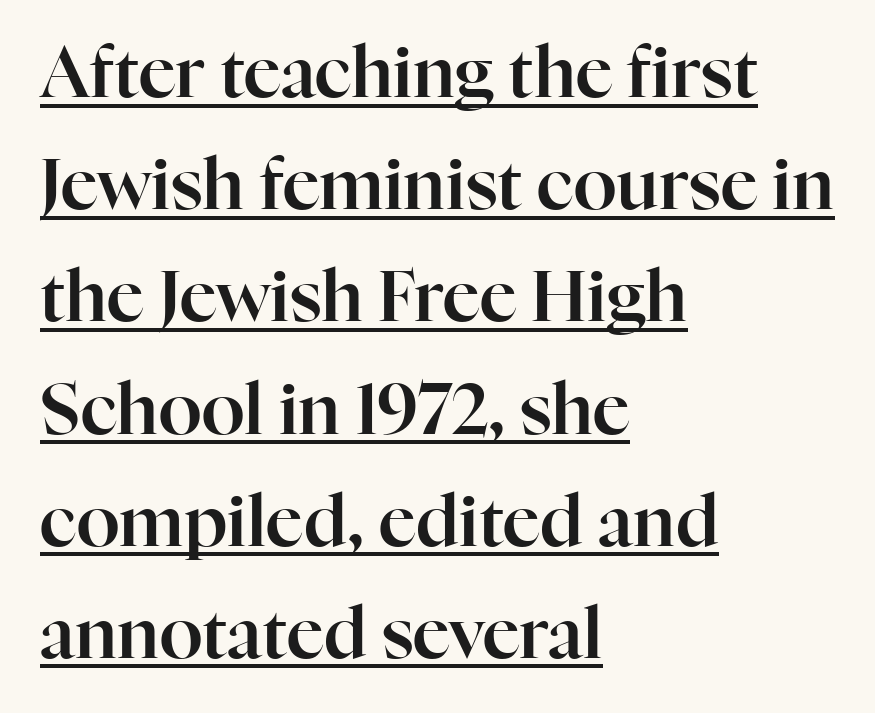
{"serif": "yes", "italic": "no", "width": "normal", "stroke_contrast": "high", "x_height": "medium", "monospaced": "no", "underline": "yes", "align": "left", "line_spacing": "normal", "line_spacing_ratio": 1.58, "letter_spacing": "normal", "letter_spacing_em": 0.0, "glyph_px": 71}
